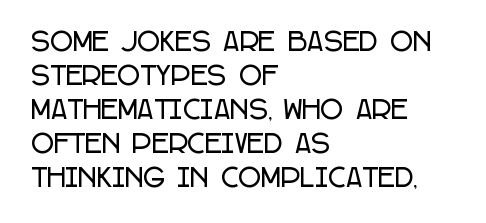
The image shows 25 px text type, upright; set left-aligned, normal line spacing (1.36x), normal letter spacing, not underlined.
